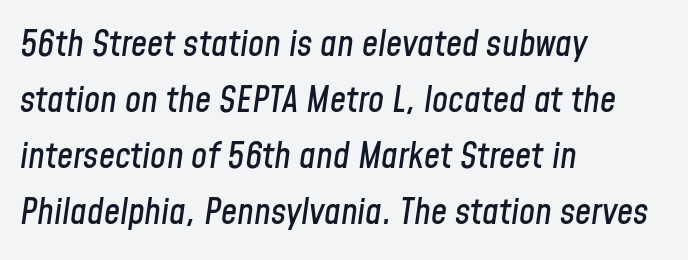
Q: Is the text italic (slanted)? A: Yes, it leans right by about 8 degrees.
Q: Is the text underlined? A: No.
Q: How is the paragraph aligned? A: Left-aligned.
Q: Is the spacing between letters normal or unusually wide? A: Normal.
Q: Is the spacing between lines tight, normal or loose? A: Normal.
Q: Width (condensed, normal, or wide)? A: Condensed.
Q: Stroke contrast? A: Low.
Q: x-height? A: Medium.
Q: Monospaced? A: No.
